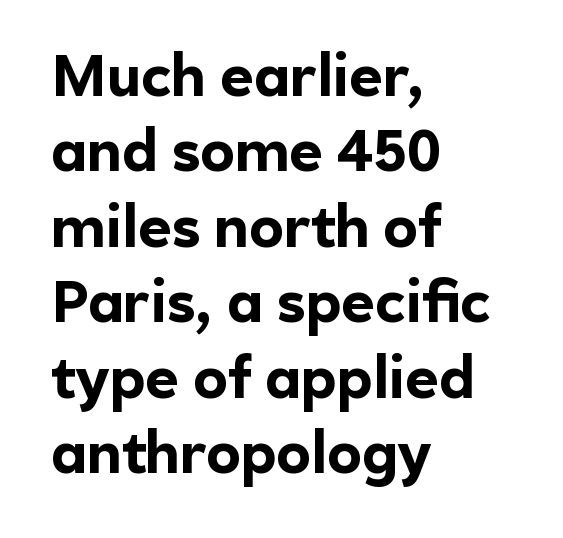
Note the varied advance widths — an 'i' is clearly narrower than an 'm'. Horizontally, the lines are justified to the leading edge only. The letterforms sit shoulder to shoulder at normal distance. Check under the words: just untouched page. Characters remain perfectly vertical along every line.
